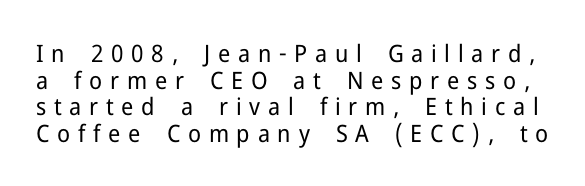
Q: Is the text bold? A: No.
Q: Is the text italic (slanted)? A: No, it is upright.
Q: Is the text underlined? A: No.
Q: Is the spacing between letters normal or unusually wide? A: Unusually wide.
Q: Is the spacing between lines tight, normal or loose? A: Tight.
